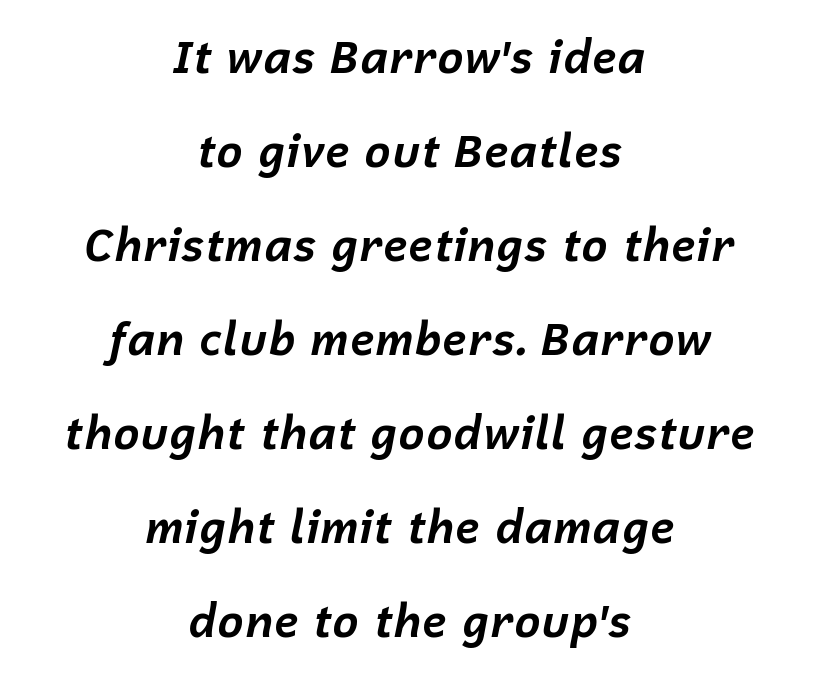
Words float on clear page, feet unadorned. Emphasis-style slanted type is in use. Horizontally, the lines are justified to the midpoint only. You could not count columns in this text — the font is proportionally spaced. The line texture is even and compact thanks to regular tracking. The sample has been set heavy, in full bold.
